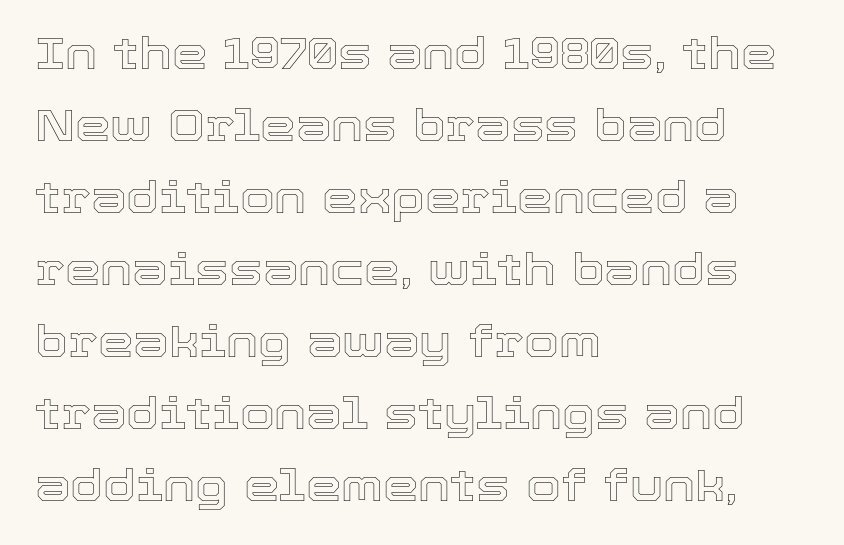
{"italic": "no", "width": "normal", "x_height": "medium", "monospaced": "no", "underline": "no", "align": "left", "line_spacing": "normal", "line_spacing_ratio": 1.6, "letter_spacing": "normal", "letter_spacing_em": 0.0, "glyph_px": 45}
